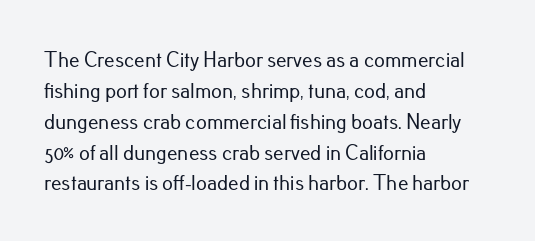
There is no visible air inserted between adjacent glyphs. Alignment: flush left. The words here are not underlined. The axis of the letterforms is exactly vertical. The designer left line spacing at the default.
